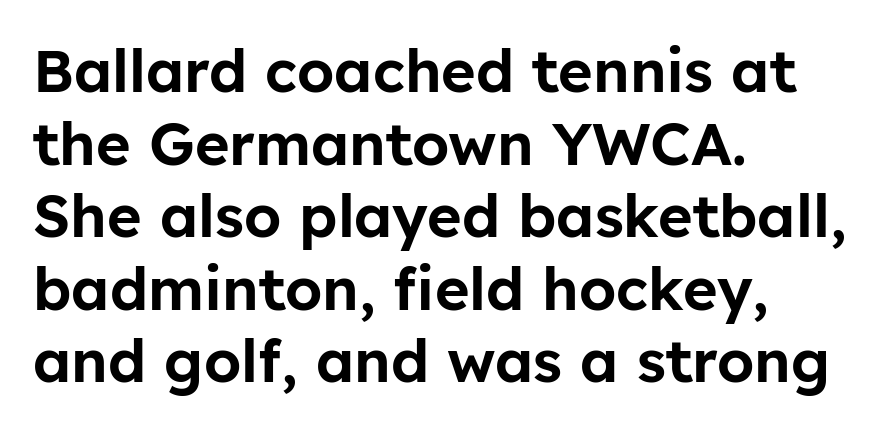
The rendering shows plain stroke endings on the letterforms — a sans-serif design. Every row of glyphs begins at an identical x-position on the left. Do the letters lean? They stand straight. Is the letter spacing exaggerated? No — it looks like the ordinary default. Has an underline been added? It has not. Spacing verdict: proportional, widths tailored to each character.
